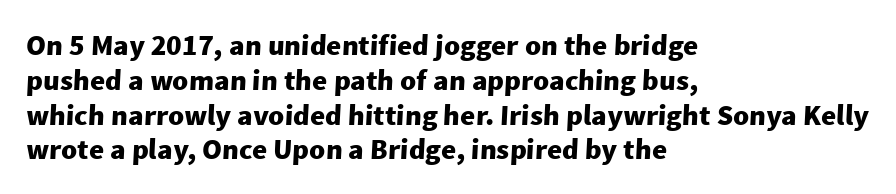
{"serif": "no", "bold": "yes", "weight": "heavy", "width": "normal", "stroke_contrast": "low", "x_height": "medium", "monospaced": "no", "underline": "no", "align": "left", "line_spacing_ratio": 1.2, "letter_spacing": "normal", "letter_spacing_em": 0.0, "glyph_px": 29}
